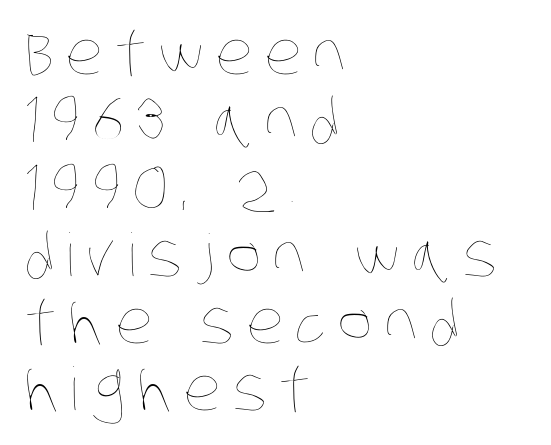
Q: Is the text bold? A: No.
Q: Is the text underlined? A: No.
Q: How is the paragraph aligned? A: Left-aligned.
Q: Is the spacing between letters normal or unusually wide? A: Unusually wide.
Q: Is the spacing between lines tight, normal or loose? A: Tight.
Q: Width (condensed, normal, or wide)? A: Condensed.
Q: Stroke contrast? A: Low.
Q: x-height? A: Large.
Q: Monospaced? A: No.
